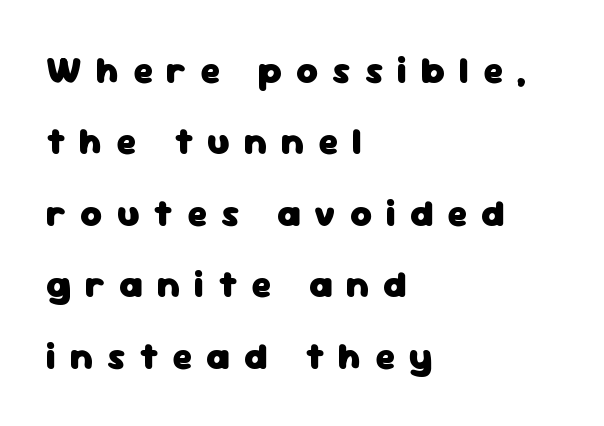
Q: Is the text bold? A: Yes.
Q: Is the text italic (slanted)? A: No, it is upright.
Q: Is the typeface a serif or a sans-serif typeface? A: Sans-serif.
Q: Is the text underlined? A: No.
Q: How is the paragraph aligned? A: Left-aligned.
Q: Is the spacing between letters normal or unusually wide? A: Unusually wide.
Q: Is the spacing between lines tight, normal or loose? A: Loose.
Q: Width (condensed, normal, or wide)? A: Normal.
Q: Stroke contrast? A: Low.
Q: x-height? A: Medium.
Q: Monospaced? A: No.
